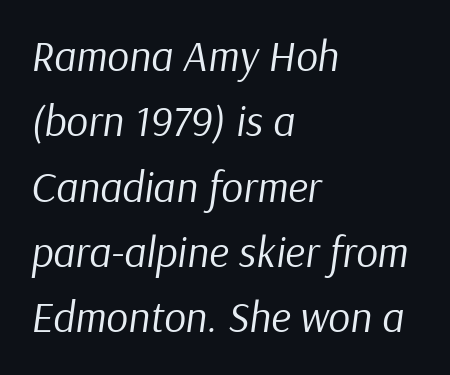
Q: Is the text bold? A: No.
Q: Is the text italic (slanted)? A: Yes, it leans right by about 9 degrees.
Q: Is the text underlined? A: No.
Q: How is the paragraph aligned? A: Left-aligned.
Q: Is the spacing between letters normal or unusually wide? A: Normal.
Q: Is the spacing between lines tight, normal or loose? A: Normal.
Q: Width (condensed, normal, or wide)? A: Normal.
Q: Stroke contrast? A: Low.
Q: x-height? A: Medium.
Q: Monospaced? A: No.
